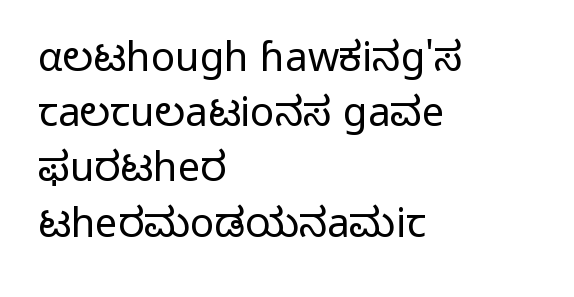
Q: Is the text bold? A: No.
Q: Is the text italic (slanted)? A: No, it is upright.
Q: Is the typeface a serif or a sans-serif typeface? A: Sans-serif.
Q: Is the text underlined? A: No.
Q: How is the paragraph aligned? A: Left-aligned.
Q: Is the spacing between letters normal or unusually wide? A: Normal.
Q: Is the spacing between lines tight, normal or loose? A: Normal.
Q: Width (condensed, normal, or wide)? A: Normal.
Q: Stroke contrast? A: Low.
Q: x-height? A: Medium.
Q: Monospaced? A: No.
